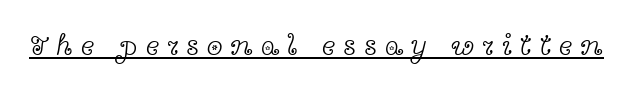
The image shows 29 px light, wide serif type; set unusually wide letter spacing (+0.27 em), underlined; a medium x-height.
